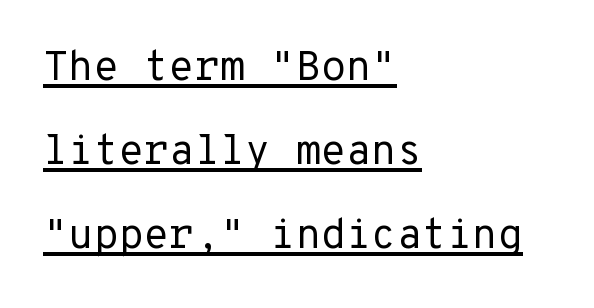
Q: Is the text bold? A: No.
Q: Is the text italic (slanted)? A: No, it is upright.
Q: Is the typeface a serif or a sans-serif typeface? A: Sans-serif.
Q: Is the text underlined? A: Yes.
Q: How is the paragraph aligned? A: Left-aligned.
Q: Is the spacing between letters normal or unusually wide? A: Normal.
Q: Is the spacing between lines tight, normal or loose? A: Loose.
Q: Width (condensed, normal, or wide)? A: Normal.
Q: Stroke contrast? A: Low.
Q: x-height? A: Medium.
